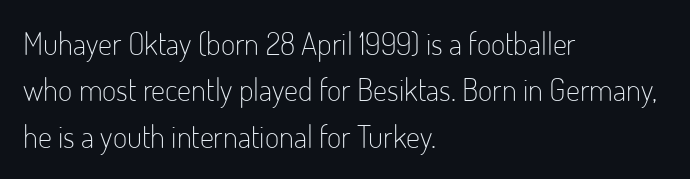
What's the leading like? Ordinary, nothing unusual. The typeface chosen for these lines omits serifs. A clean baseline with only descenders dipping below it. Think of a printed novel: that variable character pitch is what you see here.
